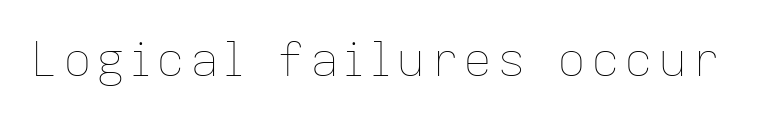
The image shows 48 px thin type, upright; set not underlined; low stroke contrast and a medium x-height.
